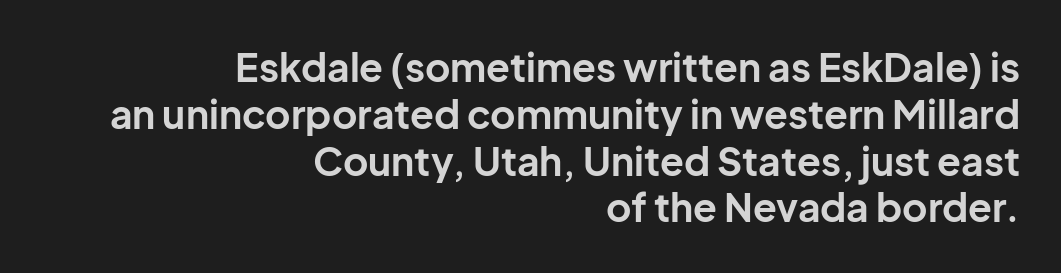
Q: Is the text bold? A: Yes.
Q: Is the text italic (slanted)? A: No, it is upright.
Q: Is the typeface a serif or a sans-serif typeface? A: Sans-serif.
Q: Is the text underlined? A: No.
Q: How is the paragraph aligned? A: Right-aligned.
Q: Is the spacing between letters normal or unusually wide? A: Normal.
Q: Width (condensed, normal, or wide)? A: Normal.
Q: Stroke contrast? A: Low.
Q: x-height? A: Medium.
Q: Monospaced? A: No.
